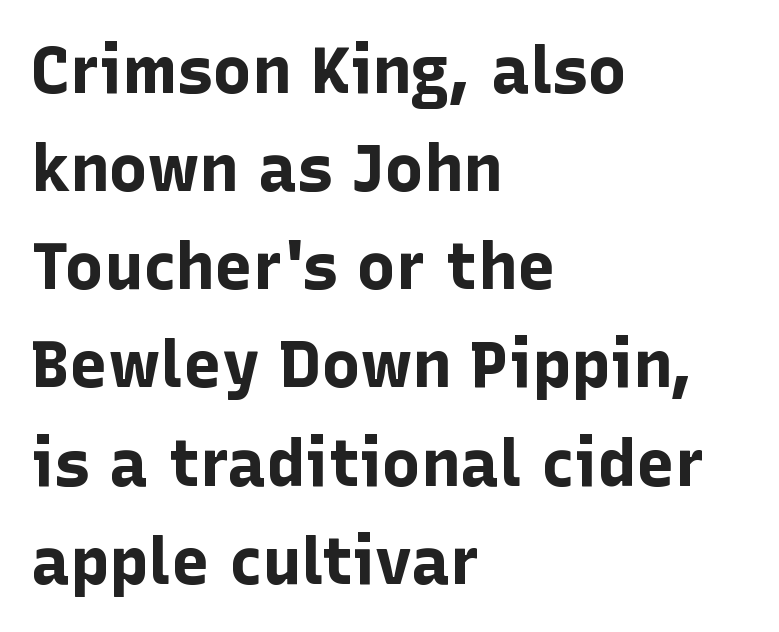
Q: Is the text bold? A: Yes.
Q: Is the text italic (slanted)? A: No, it is upright.
Q: Is the typeface a serif or a sans-serif typeface? A: Sans-serif.
Q: Is the text underlined? A: No.
Q: How is the paragraph aligned? A: Left-aligned.
Q: Is the spacing between letters normal or unusually wide? A: Normal.
Q: Is the spacing between lines tight, normal or loose? A: Normal.
Q: Width (condensed, normal, or wide)? A: Normal.
Q: Stroke contrast? A: Low.
Q: x-height? A: Medium.
Q: Monospaced? A: No.
